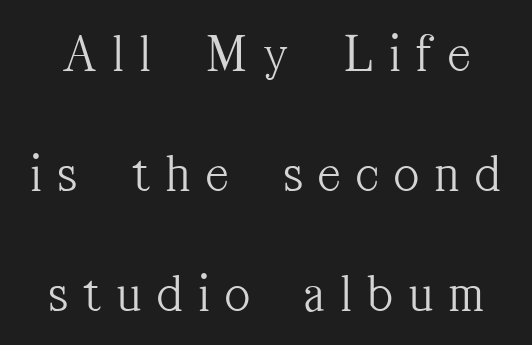
Q: Is the text bold? A: No.
Q: Is the text italic (slanted)? A: No, it is upright.
Q: Is the typeface a serif or a sans-serif typeface? A: Serif.
Q: Is the text underlined? A: No.
Q: Is the spacing between letters normal or unusually wide? A: Unusually wide.
Q: Is the spacing between lines tight, normal or loose? A: Loose.
Q: Width (condensed, normal, or wide)? A: Condensed.
Q: Stroke contrast? A: Medium.
Q: x-height? A: Medium.
Q: Monospaced? A: No.
